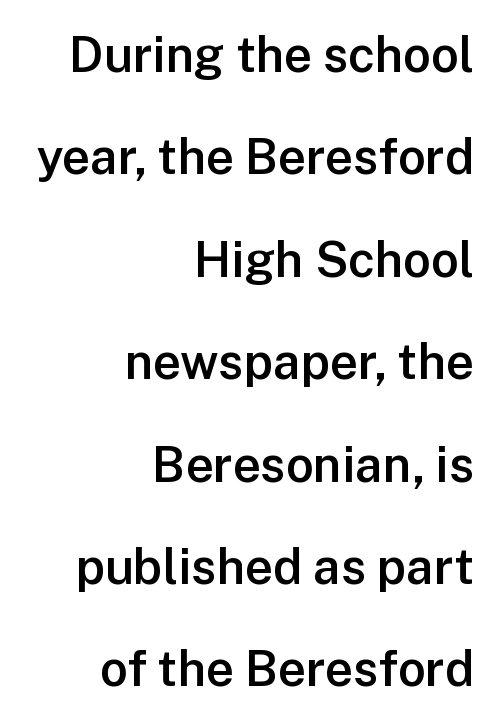
The letters carry no serifs — their stems end cleanly without finishing strokes. Rendered with straight, roman letterforms. Here the designer chose a conventional face with non-uniform glyph widths. Beneath every word, the page is bare.
